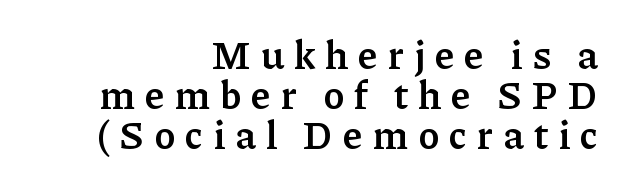
The image shows 39 px semibold serif type, upright; set right-aligned, tight line spacing (1.03x), unusually wide letter spacing (+0.25 em), not underlined; low stroke contrast and a medium x-height.
